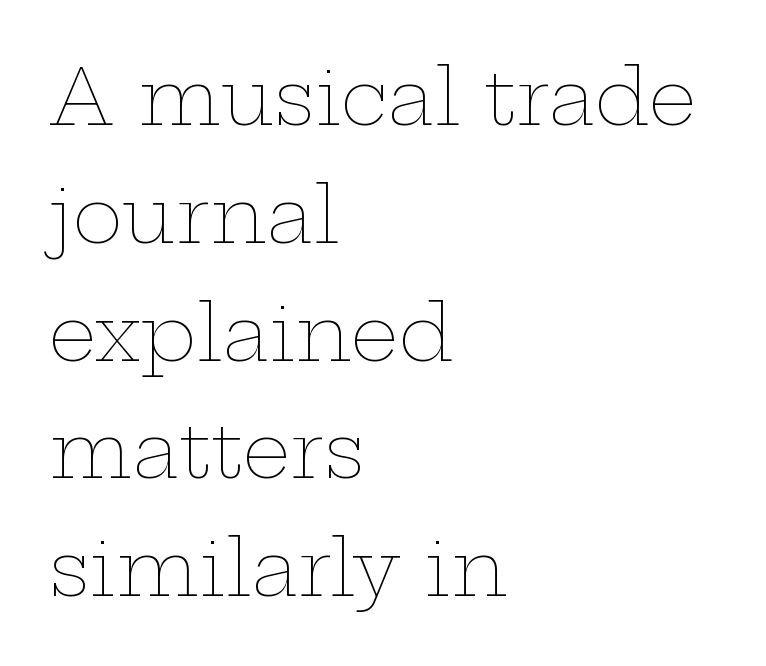
{"italic": "no", "bold": "no", "weight": "thin", "width": "wide", "stroke_contrast": "low", "x_height": "medium", "monospaced": "no", "underline": "no", "align": "left", "line_spacing": "normal", "line_spacing_ratio": 1.55, "letter_spacing": "normal", "letter_spacing_em": 0.0, "glyph_px": 76}
